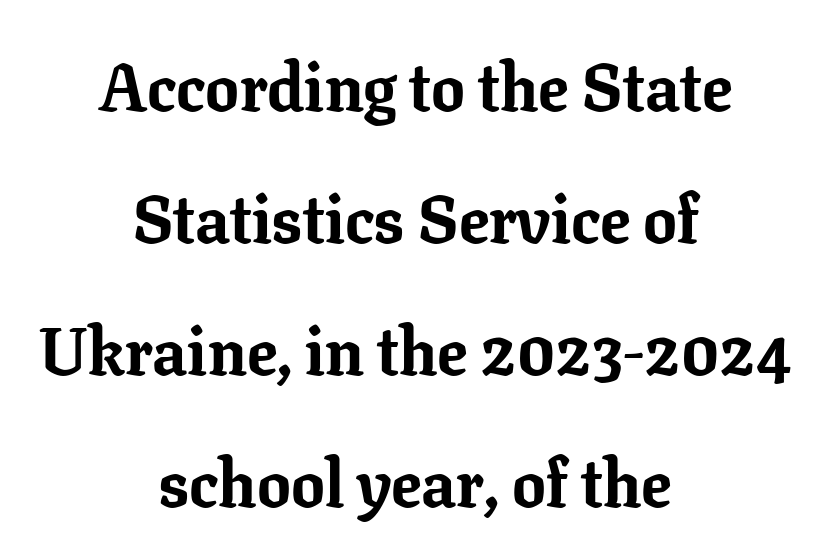
Q: Is the text bold? A: Yes.
Q: Is the text italic (slanted)? A: No, it is upright.
Q: Is the typeface a serif or a sans-serif typeface? A: Serif.
Q: Is the text underlined? A: No.
Q: How is the paragraph aligned? A: Centered.
Q: Is the spacing between letters normal or unusually wide? A: Normal.
Q: Is the spacing between lines tight, normal or loose? A: Loose.
Q: Width (condensed, normal, or wide)? A: Normal.
Q: Stroke contrast? A: Low.
Q: x-height? A: Medium.
Q: Monospaced? A: No.
